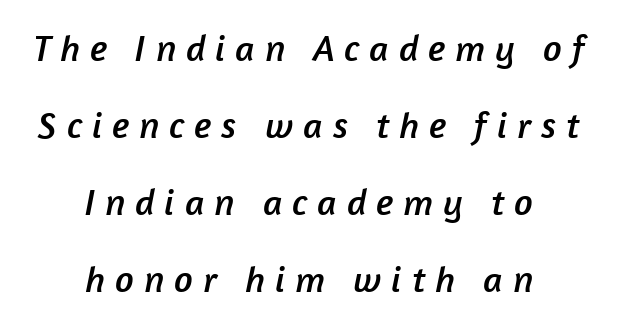
{"serif": "no", "width": "normal", "stroke_contrast": "low", "x_height": "medium", "monospaced": "no", "underline": "no", "align": "center", "line_spacing": "loose", "line_spacing_ratio": 2.08, "letter_spacing": "wide", "letter_spacing_em": 0.27, "glyph_px": 37}
